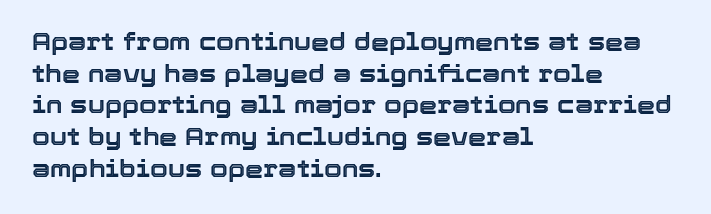
The image shows 23 px text type, upright; set left-aligned, normal line spacing (1.38x), normal letter spacing, not underlined.
